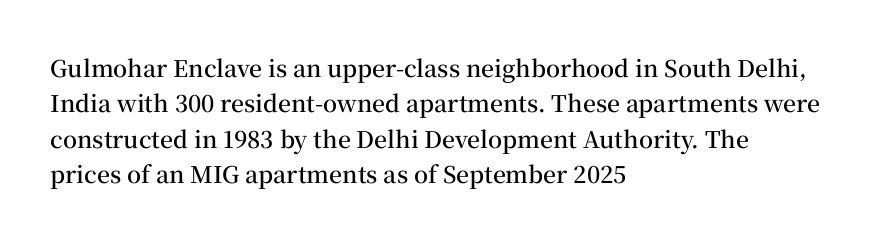
The image shows 23 px text type, upright; set left-aligned, normal line spacing (1.54x), normal letter spacing, not underlined.
